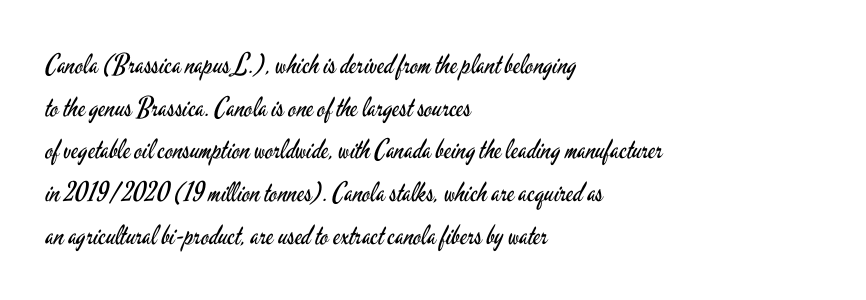
The image shows 27 px text type; set left-aligned, normal line spacing (1.58x), normal letter spacing, not underlined.
